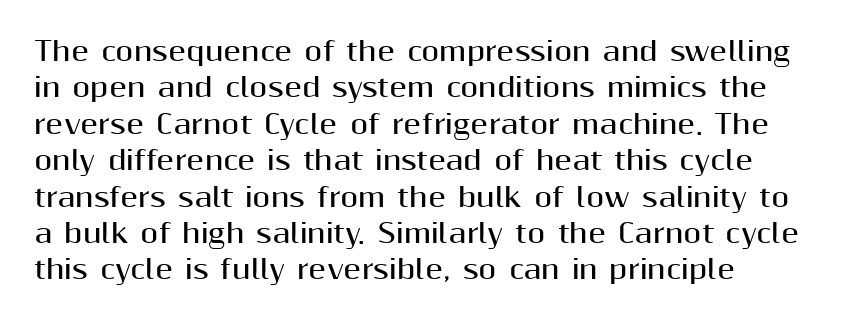
Inter-character spacing is left at the font's built-in metrics. Regular leading. Rule under the text: the space is simply empty. A typesetter would mark this as roman, not italic. Heavy, bold letterforms.
